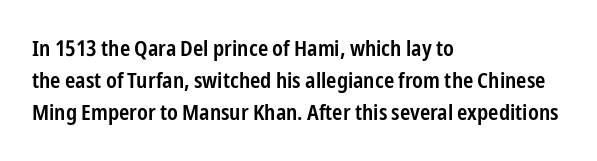
Q: Is the text bold? A: Semi-bold.
Q: Is the text italic (slanted)? A: No, it is upright.
Q: Is the text underlined? A: No.
Q: How is the paragraph aligned? A: Left-aligned.
Q: Is the spacing between letters normal or unusually wide? A: Normal.
Q: Is the spacing between lines tight, normal or loose? A: Normal.
